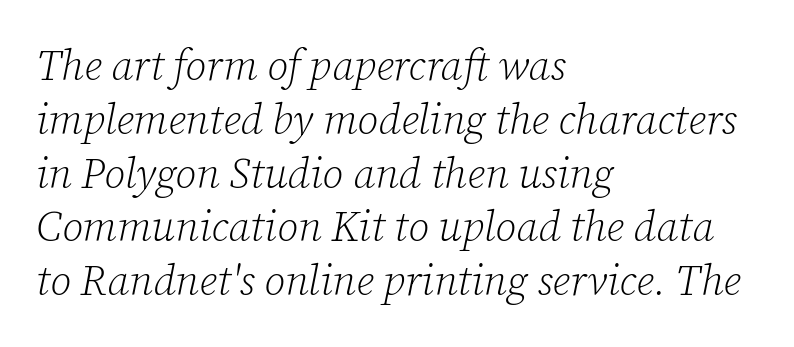
The image shows 42 px light serif type, italic (leaning right); set left-aligned, normal line spacing (1.28x), normal letter spacing, not underlined; low stroke contrast and a medium x-height.
